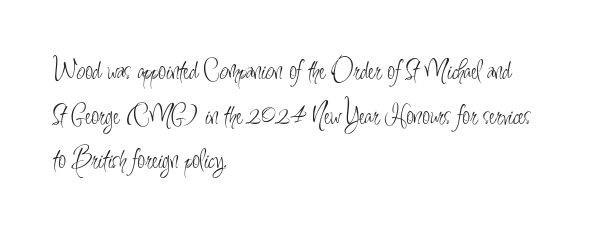
The image shows 28 px light, condensed sans-serif type; set left-aligned, normal line spacing (1.59x), normal letter spacing, not underlined; low stroke contrast and a small x-height.
